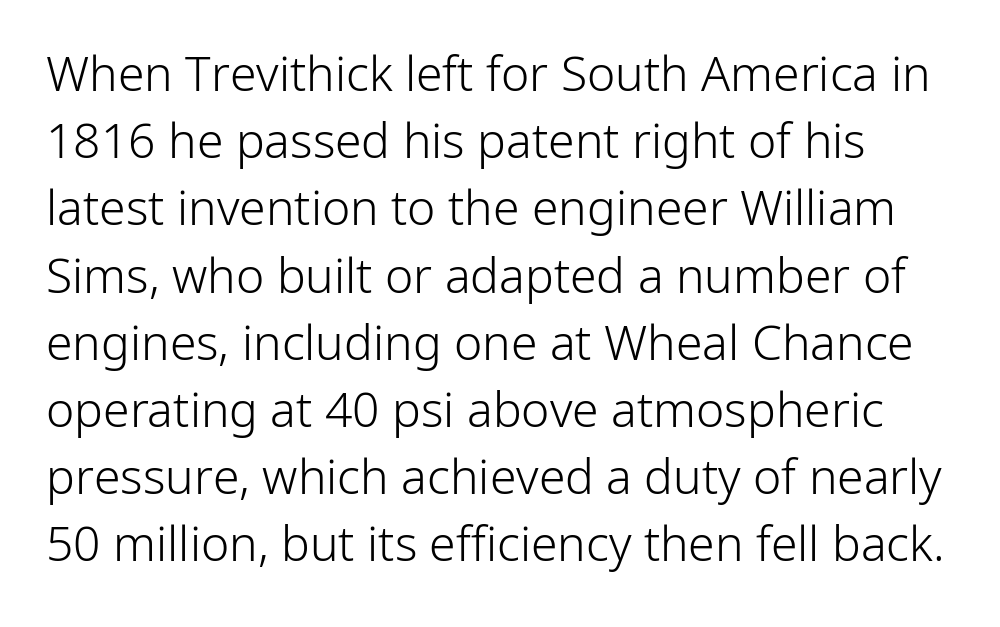
Q: Is the text bold? A: No.
Q: Is the text italic (slanted)? A: No, it is upright.
Q: Is the typeface a serif or a sans-serif typeface? A: Sans-serif.
Q: Is the text underlined? A: No.
Q: Is the spacing between letters normal or unusually wide? A: Normal.
Q: Is the spacing between lines tight, normal or loose? A: Normal.
Q: Width (condensed, normal, or wide)? A: Normal.
Q: Stroke contrast? A: Low.
Q: x-height? A: Medium.
Q: Monospaced? A: No.
